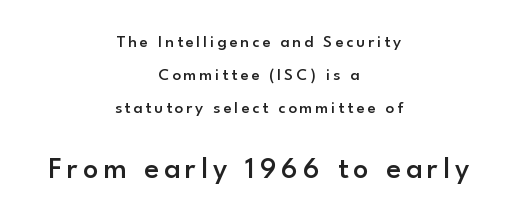
{"serif": "no", "italic": "no", "bold": "semi", "weight": "semibold", "width": "normal", "stroke_contrast": "low", "x_height": "small", "monospaced": "no", "underline": "no", "align": "center", "line_spacing": "loose", "line_spacing_ratio": 1.93, "larger_block": "second", "size_ratio": 1.76, "glyph_px": 30}
